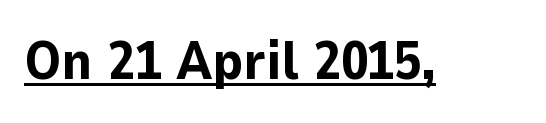
The image shows 54 px bold sans-serif type, upright; set normal letter spacing, underlined; low stroke contrast and a medium x-height.
